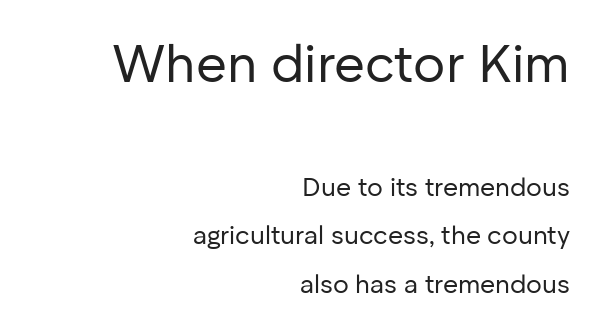
The block sitting higher on the canvas is the one with enlarged characters. Look at the tracking — it's just the regular setting, nothing added. A typesetter would mark this as roman, not italic. This sample has the flowing, uneven cadence of proportional lettering. Teacher's note: observe the even right margin — that is flush-right alignment.
